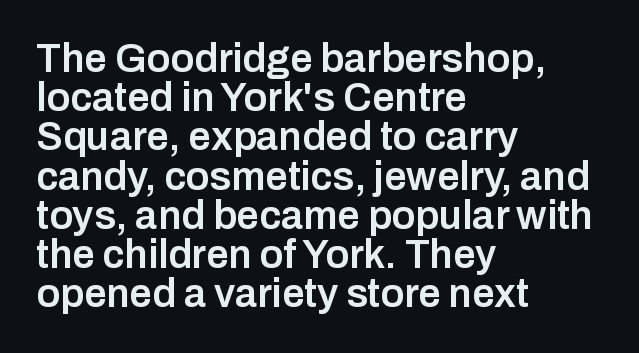
{"serif": "no", "italic": "no", "bold": "semi", "weight": "semibold", "width": "normal", "stroke_contrast": "low", "x_height": "medium", "monospaced": "no", "underline": "no", "align": "left", "line_spacing": "tight", "line_spacing_ratio": 0.98, "letter_spacing": "normal", "letter_spacing_em": 0.0, "glyph_px": 40}
